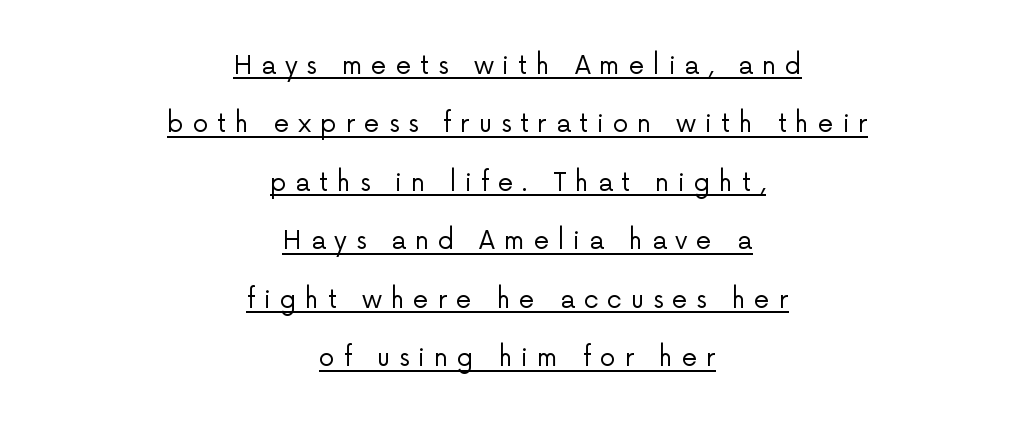
Vertical stems look standard width or narrower in stroke. The tracking reads as deliberately expanded to a designer's eye. Regarding leading, the lines here are spaced well apart. The paragraph shown floats in the horizontal middle. Characters remain perfectly vertical along every line.
